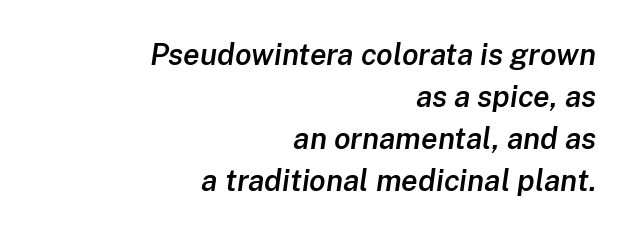
The image shows 30 px semibold type, italic (leaning right); set right-aligned, normal line spacing (1.4x), normal letter spacing, not underlined; low stroke contrast and a medium x-height.
